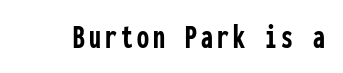
The image shows 34 px semibold, condensed sans-serif type, upright, monospaced; set not underlined; low stroke contrast and a medium x-height.
